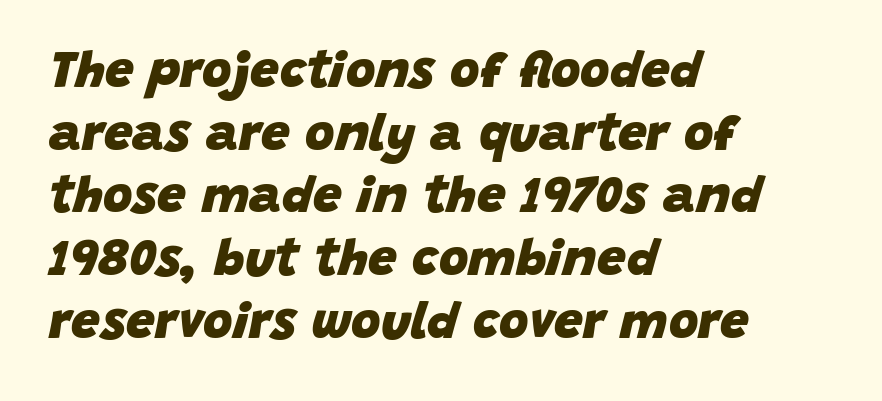
{"italic": "yes", "lean": "right", "slant_degrees": 15, "bold": "yes", "weight": "heavy", "width": "normal", "stroke_contrast": "low", "x_height": "large", "monospaced": "no", "underline": "no", "align": "left", "line_spacing_ratio": 1.23, "letter_spacing": "normal", "letter_spacing_em": 0.0, "glyph_px": 51}
